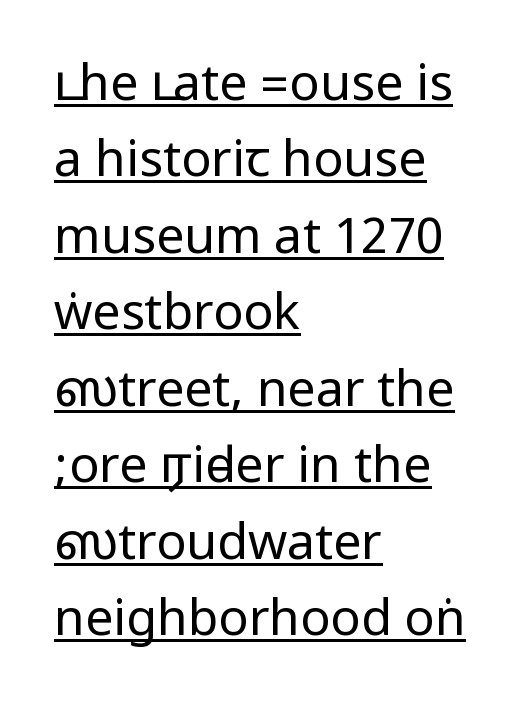
Q: Is the text bold? A: No.
Q: Is the text italic (slanted)? A: No, it is upright.
Q: Is the typeface a serif or a sans-serif typeface? A: Sans-serif.
Q: Is the text underlined? A: Yes.
Q: How is the paragraph aligned? A: Left-aligned.
Q: Is the spacing between letters normal or unusually wide? A: Normal.
Q: Is the spacing between lines tight, normal or loose? A: Normal.
Q: Width (condensed, normal, or wide)? A: Condensed.
Q: Stroke contrast? A: Low.
